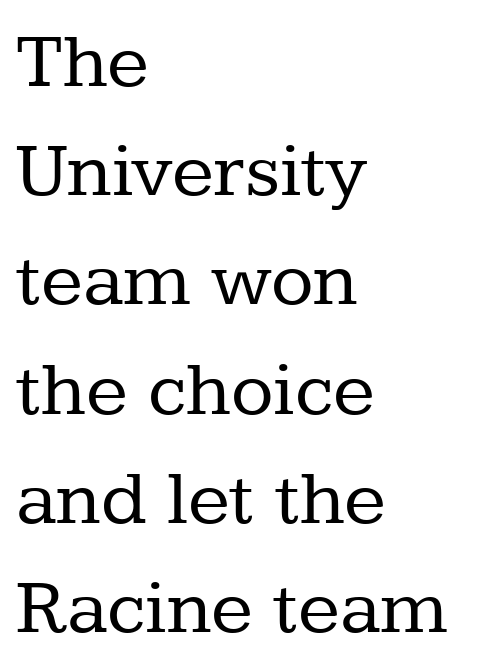
Q: Is the text bold? A: No.
Q: Is the text italic (slanted)? A: No, it is upright.
Q: Is the typeface a serif or a sans-serif typeface? A: Serif.
Q: Is the text underlined? A: No.
Q: How is the paragraph aligned? A: Left-aligned.
Q: Is the spacing between letters normal or unusually wide? A: Normal.
Q: Is the spacing between lines tight, normal or loose? A: Normal.
Q: Width (condensed, normal, or wide)? A: Normal.
Q: Stroke contrast? A: Low.
Q: x-height? A: Medium.
Q: Monospaced? A: No.
